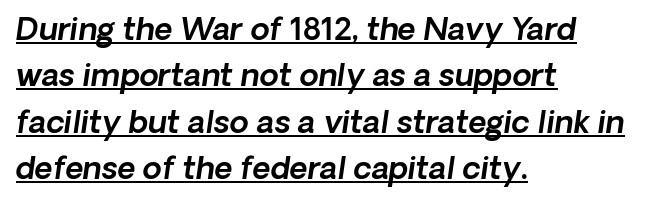
The image shows 31 px text type, italic (leaning right); set left-aligned, normal line spacing (1.5x), normal letter spacing, underlined; a medium x-height.
